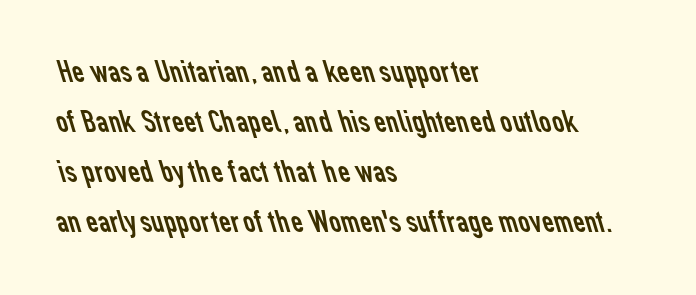
Q: Is the text bold? A: No.
Q: Is the typeface a serif or a sans-serif typeface? A: Sans-serif.
Q: Is the text underlined? A: No.
Q: How is the paragraph aligned? A: Left-aligned.
Q: Is the spacing between letters normal or unusually wide? A: Normal.
Q: Is the spacing between lines tight, normal or loose? A: Normal.
Q: Width (condensed, normal, or wide)? A: Normal.
Q: Stroke contrast? A: Low.
Q: x-height? A: Medium.
Q: Monospaced? A: No.
